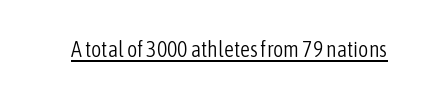
Q: Is the text bold? A: No.
Q: Is the text italic (slanted)? A: No, it is upright.
Q: Is the text underlined? A: Yes.
Q: Is the spacing between letters normal or unusually wide? A: Normal.
